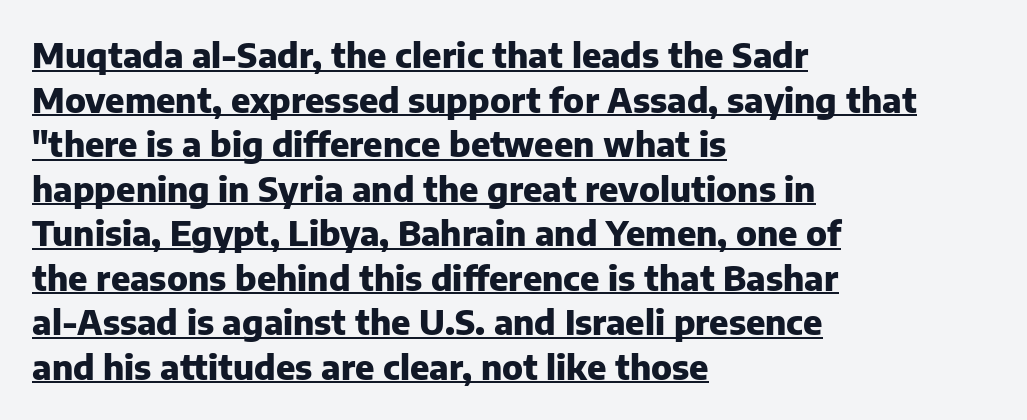
{"serif": "no", "italic": "no", "bold": "yes", "weight": "heavy", "width": "normal", "stroke_contrast": "low", "x_height": "medium", "monospaced": "no", "underline": "yes", "align": "left", "line_spacing": "normal", "line_spacing_ratio": 1.31, "letter_spacing": "normal", "letter_spacing_em": 0.0, "glyph_px": 34}
